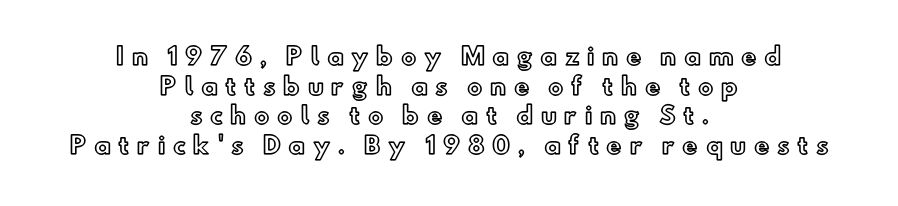
Q: Is the text italic (slanted)? A: No, it is upright.
Q: Is the text underlined? A: No.
Q: How is the paragraph aligned? A: Centered.
Q: Is the spacing between letters normal or unusually wide? A: Unusually wide.
Q: Is the spacing between lines tight, normal or loose? A: Normal.
